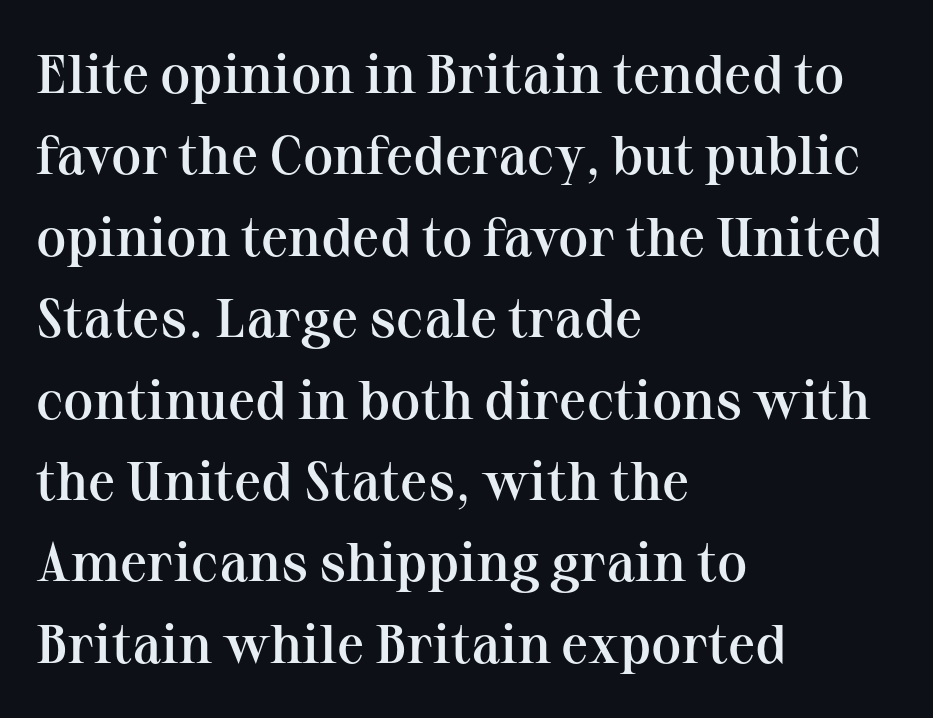
The image shows 55 px semibold serif type, upright; set left-aligned, normal line spacing (1.48x), normal letter spacing, not underlined; medium stroke contrast and a medium x-height.
